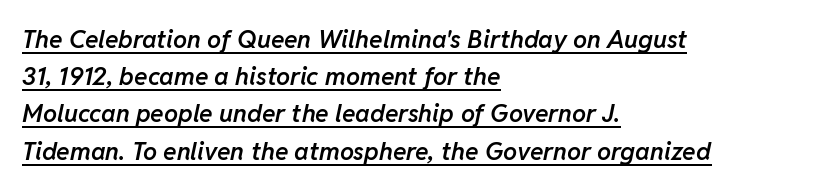
{"italic": "yes", "lean": "right", "slant_degrees": 11, "bold": "semi", "underline": "yes", "align": "left", "line_spacing": "normal", "line_spacing_ratio": 1.49, "letter_spacing": "normal", "letter_spacing_em": 0.0, "glyph_px": 25}
